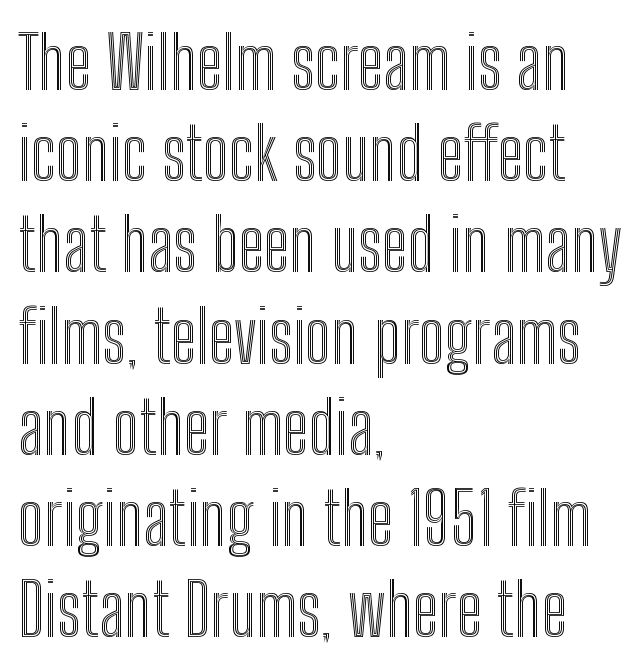
{"italic": "no", "width": "condensed", "x_height": "medium", "monospaced": "no", "underline": "no", "align": "left", "line_spacing": "normal", "line_spacing_ratio": 1.25, "letter_spacing": "normal", "letter_spacing_em": 0.0, "glyph_px": 73}
